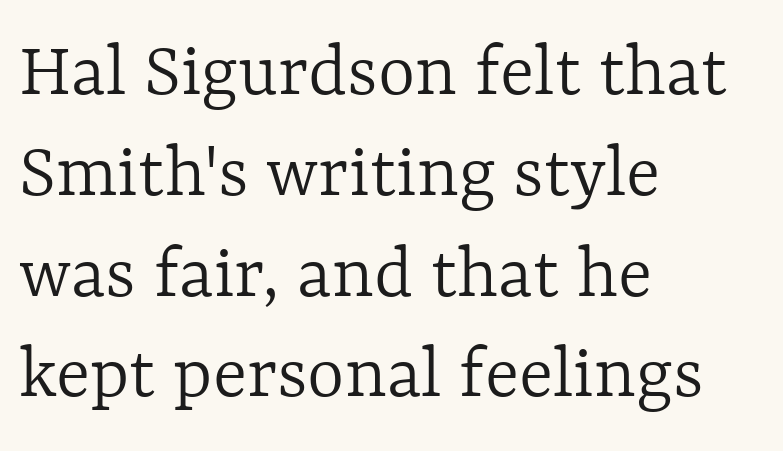
Q: Is the text bold? A: No.
Q: Is the text italic (slanted)? A: No, it is upright.
Q: Is the text underlined? A: No.
Q: How is the paragraph aligned? A: Left-aligned.
Q: Is the spacing between letters normal or unusually wide? A: Normal.
Q: Is the spacing between lines tight, normal or loose? A: Normal.
Q: Width (condensed, normal, or wide)? A: Normal.
Q: x-height? A: Medium.
Q: Monospaced? A: No.
